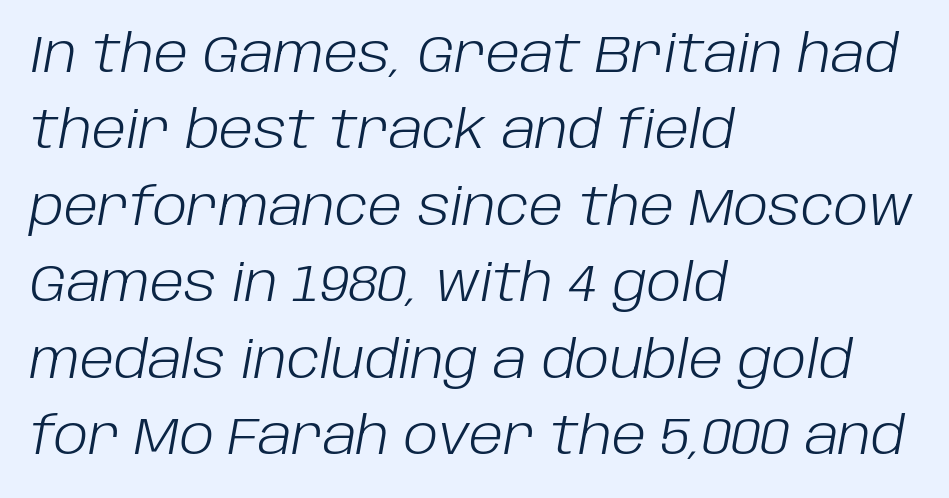
Note the varied advance widths — an 'i' is clearly narrower than an 'm'. Spacing between characters is what you'd get straight out of the box. The setting favours the left margin, as ordinary paragraphs usually do. Stems here are at most as thick as an everyday book face. Descenders are the only things crossing below the line.
